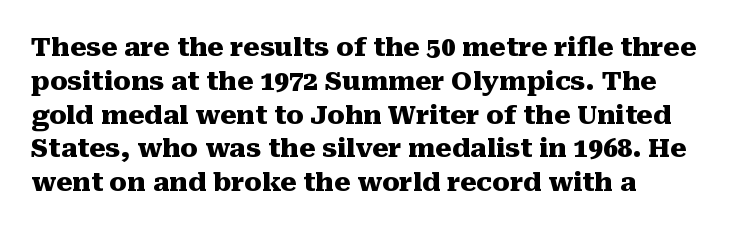
The image shows 26 px bold type, upright; set normal line spacing (1.3x), normal letter spacing, not underlined.
